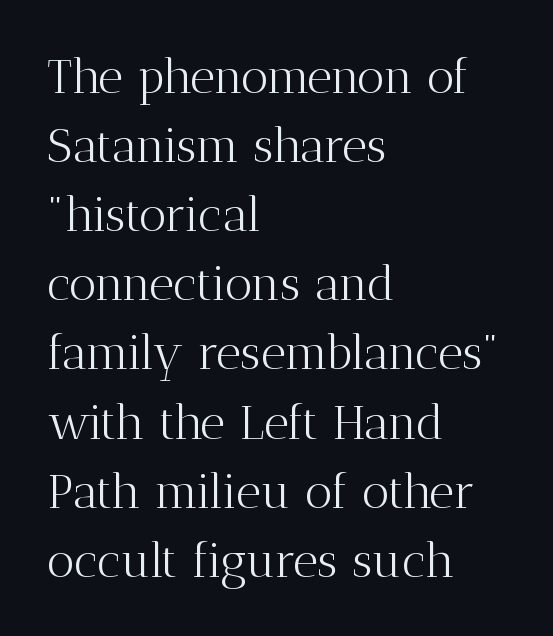
Q: Is the text bold? A: No.
Q: Is the text italic (slanted)? A: No, it is upright.
Q: Is the typeface a serif or a sans-serif typeface? A: Serif.
Q: Is the text underlined? A: No.
Q: How is the paragraph aligned? A: Left-aligned.
Q: Is the spacing between letters normal or unusually wide? A: Normal.
Q: Is the spacing between lines tight, normal or loose? A: Normal.
Q: Width (condensed, normal, or wide)? A: Normal.
Q: Stroke contrast? A: Medium.
Q: x-height? A: Medium.
Q: Monospaced? A: No.
